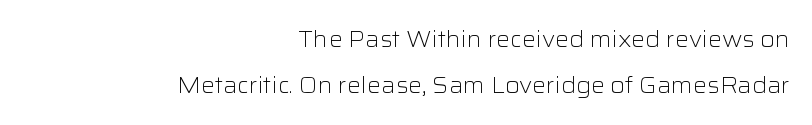
Q: Is the text bold? A: No.
Q: Is the text italic (slanted)? A: No, it is upright.
Q: Is the text underlined? A: No.
Q: How is the paragraph aligned? A: Right-aligned.
Q: Is the spacing between letters normal or unusually wide? A: Normal.
Q: Is the spacing between lines tight, normal or loose? A: Loose.
